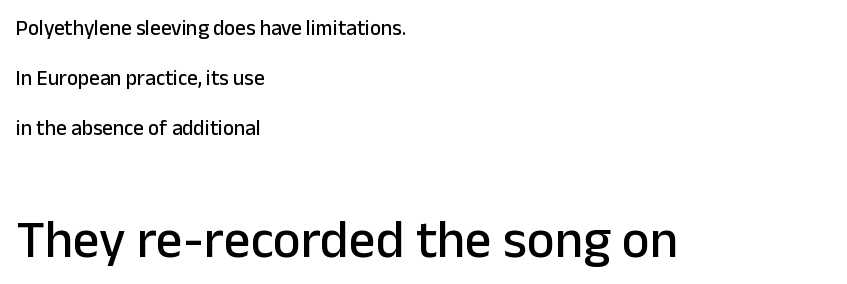
{"serif": "no", "italic": "no", "width": "normal", "stroke_contrast": "low", "x_height": "medium", "monospaced": "no", "underline": "no", "align": "left", "line_spacing": "loose", "line_spacing_ratio": 2.39, "letter_spacing": "normal", "letter_spacing_em": 0.0, "larger_block": "second", "size_ratio": 2.52, "glyph_px": 53}
